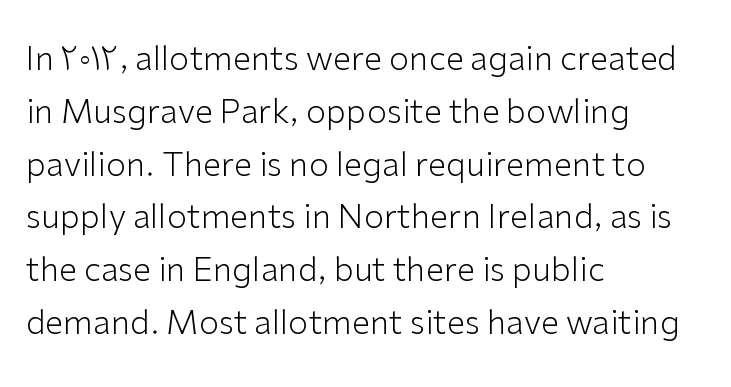
Q: Is the text bold? A: No.
Q: Is the text italic (slanted)? A: No, it is upright.
Q: Is the typeface a serif or a sans-serif typeface? A: Sans-serif.
Q: Is the text underlined? A: No.
Q: How is the paragraph aligned? A: Left-aligned.
Q: Is the spacing between letters normal or unusually wide? A: Normal.
Q: Is the spacing between lines tight, normal or loose? A: Normal.
Q: Width (condensed, normal, or wide)? A: Normal.
Q: Stroke contrast? A: Low.
Q: x-height? A: Medium.
Q: Monospaced? A: No.
